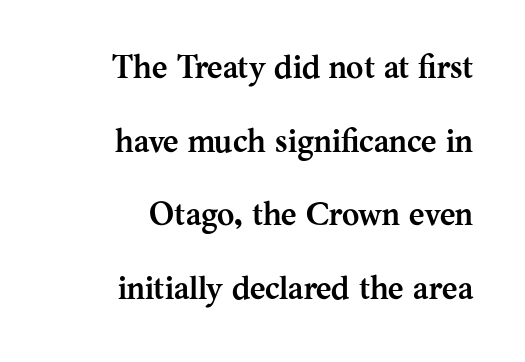
{"serif": "yes", "italic": "no", "bold": "yes", "weight": "semibold", "width": "normal", "stroke_contrast": "medium", "x_height": "medium", "monospaced": "no", "underline": "no", "align": "right", "line_spacing": "loose", "line_spacing_ratio": 2.23, "letter_spacing": "normal", "letter_spacing_em": 0.0, "glyph_px": 33}
